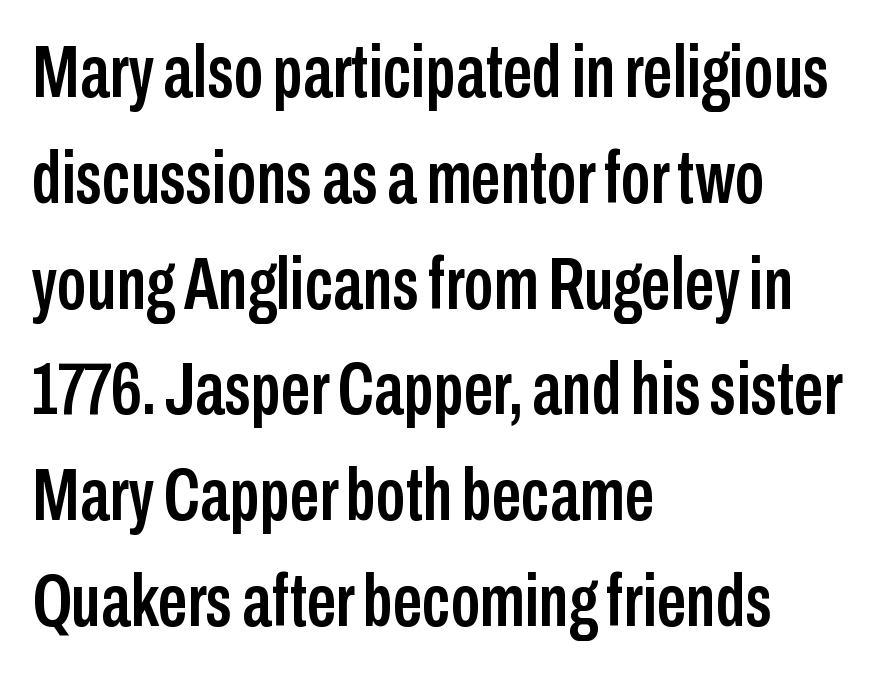
The rag falls on the right side of this text block. This sample uses an upright cut, with every glyph sitting square on the baseline. Summary of vertical rhythm: regular, with standard interline spacing. The font family rendered here belongs to the sans-serif group.
